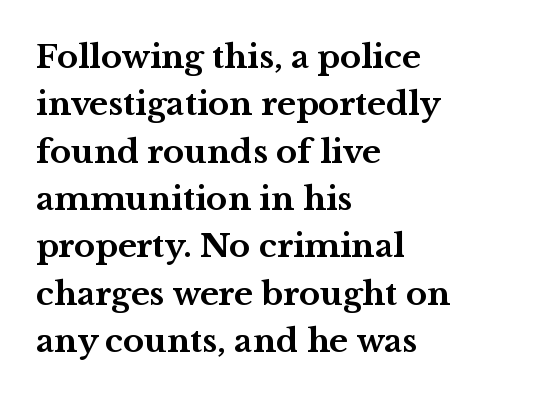
{"serif": "yes", "italic": "no", "bold": "yes", "weight": "bold", "width": "wide", "stroke_contrast": "medium", "x_height": "medium", "monospaced": "no", "underline": "no", "align": "left", "line_spacing": "normal", "line_spacing_ratio": 1.48, "letter_spacing": "normal", "letter_spacing_em": 0.0, "glyph_px": 32}
